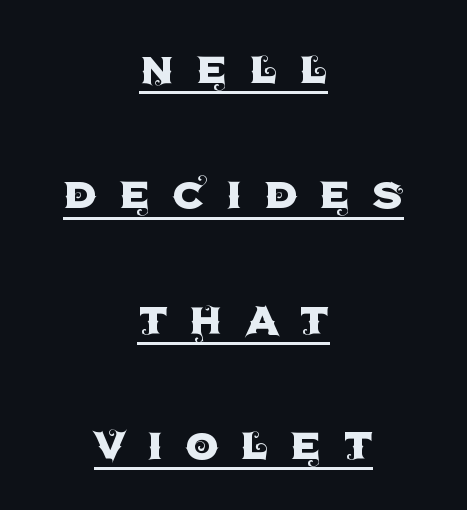
Q: Is the text italic (slanted)? A: No, it is upright.
Q: Is the typeface a serif or a sans-serif typeface? A: Sans-serif.
Q: Is the text underlined? A: Yes.
Q: How is the paragraph aligned? A: Centered.
Q: Is the spacing between letters normal or unusually wide? A: Unusually wide.
Q: Is the spacing between lines tight, normal or loose? A: Loose.
Q: Width (condensed, normal, or wide)? A: Normal.
Q: x-height? A: Large.
Q: Monospaced? A: No.
